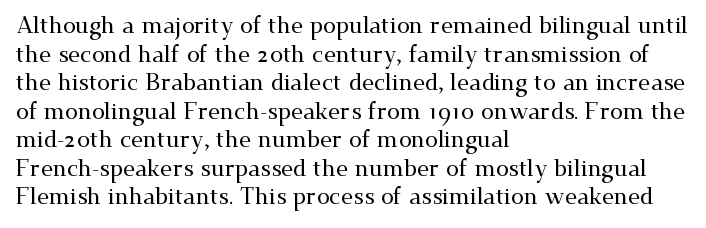
{"italic": "no", "underline": "no", "align": "left", "line_spacing_ratio": 1.24, "letter_spacing": "normal", "letter_spacing_em": 0.0, "glyph_px": 23}
